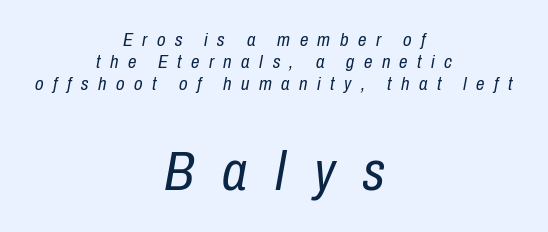
{"italic": "yes", "lean": "right", "slant_degrees": 10, "bold": "no", "weight": "regular", "width": "condensed", "stroke_contrast": "low", "x_height": "medium", "monospaced": "no", "underline": "no", "align": "center", "line_spacing_ratio": 1.17, "letter_spacing": "wide", "letter_spacing_em": 0.5, "larger_block": "second", "size_ratio": 2.95, "glyph_px": 56}
